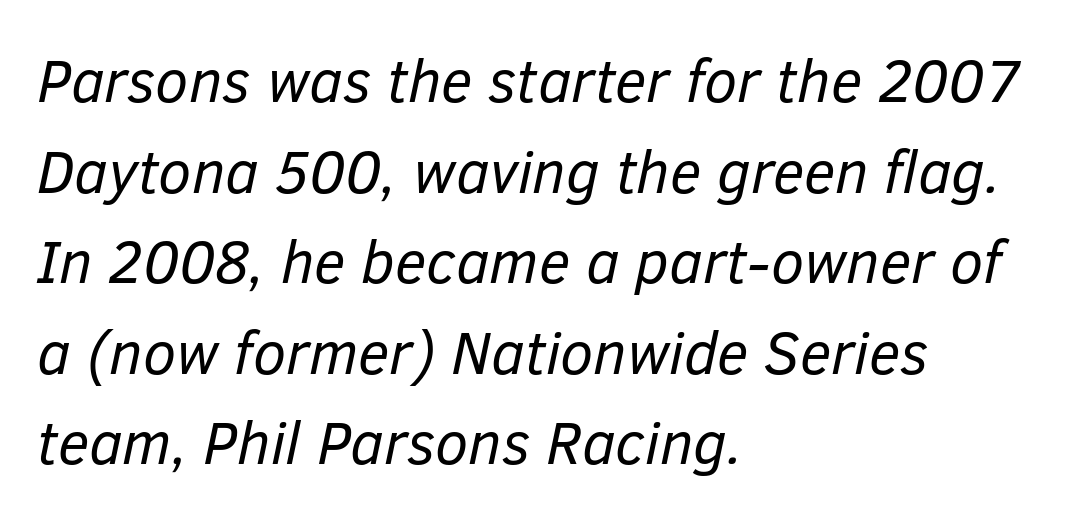
The image shows 60 px regular-weight type, italic (leaning right); set left-aligned, normal line spacing (1.51x), normal letter spacing, not underlined; low stroke contrast and a medium x-height.
